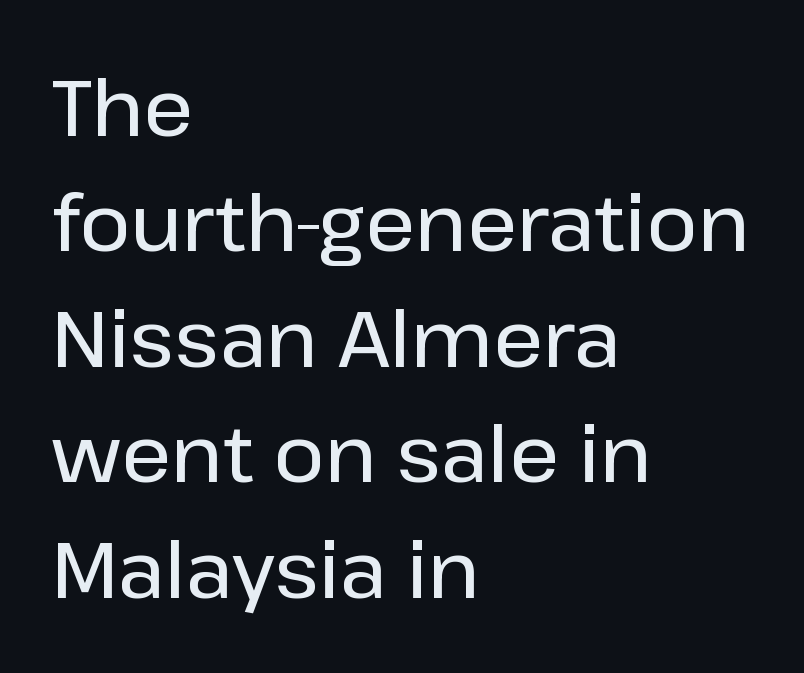
{"serif": "no", "italic": "no", "width": "normal", "stroke_contrast": "low", "x_height": "medium", "monospaced": "no", "underline": "no", "align": "left", "line_spacing": "normal", "line_spacing_ratio": 1.48, "letter_spacing": "normal", "letter_spacing_em": 0.0, "glyph_px": 78}
